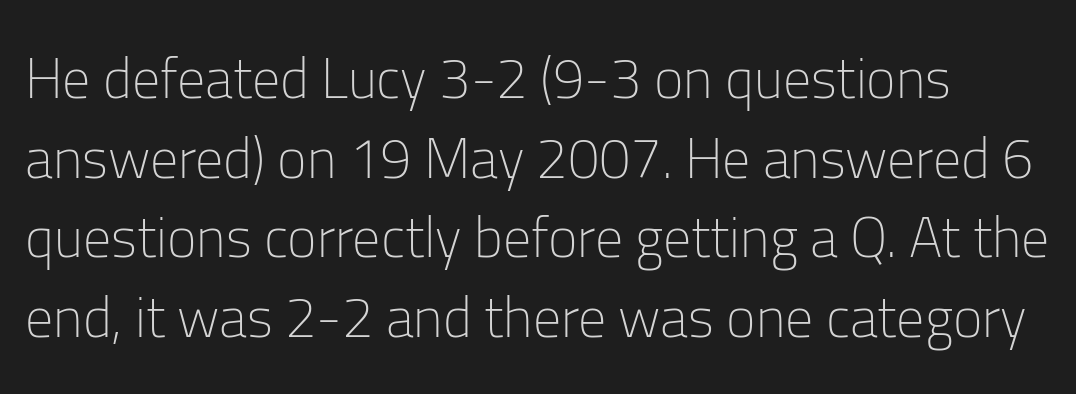
{"serif": "no", "italic": "no", "bold": "no", "weight": "light", "width": "normal", "stroke_contrast": "low", "x_height": "medium", "monospaced": "no", "underline": "no", "line_spacing": "normal", "line_spacing_ratio": 1.42, "letter_spacing": "normal", "letter_spacing_em": 0.0, "glyph_px": 56}
